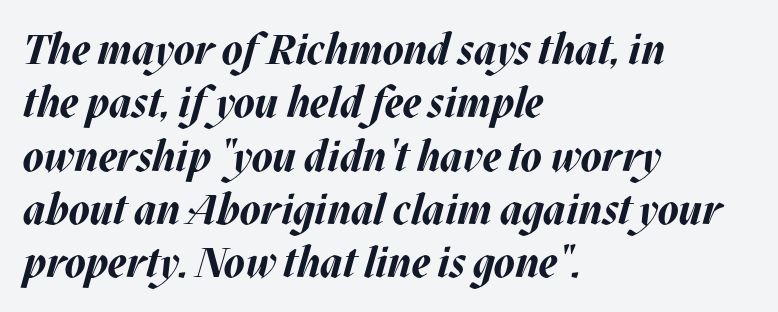
The image shows 42 px bold type, italic (leaning right); set left-aligned, normal line spacing (1.27x), normal letter spacing, not underlined; medium stroke contrast and a large x-height.
